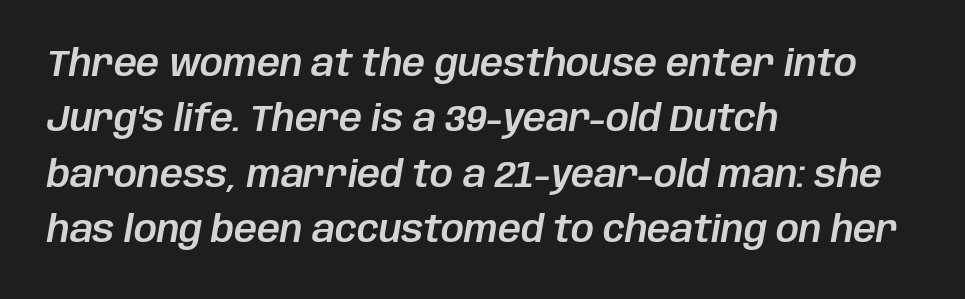
Q: Is the text italic (slanted)? A: Yes, it leans right by about 10 degrees.
Q: Is the text underlined? A: No.
Q: How is the paragraph aligned? A: Left-aligned.
Q: Is the spacing between letters normal or unusually wide? A: Normal.
Q: Is the spacing between lines tight, normal or loose? A: Normal.
Q: Width (condensed, normal, or wide)? A: Normal.
Q: Stroke contrast? A: Low.
Q: x-height? A: Large.
Q: Monospaced? A: No.
